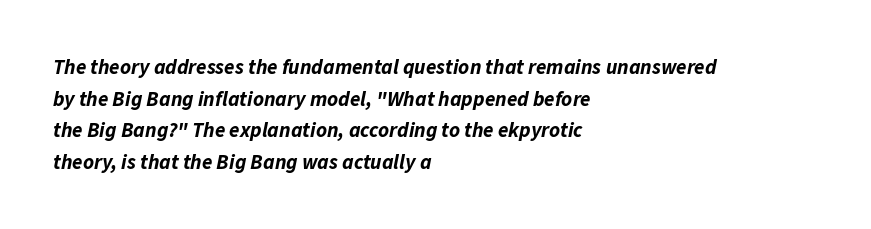
The image shows 21 px bold type, italic (leaning right); set left-aligned, normal line spacing (1.51x), normal letter spacing, not underlined.
